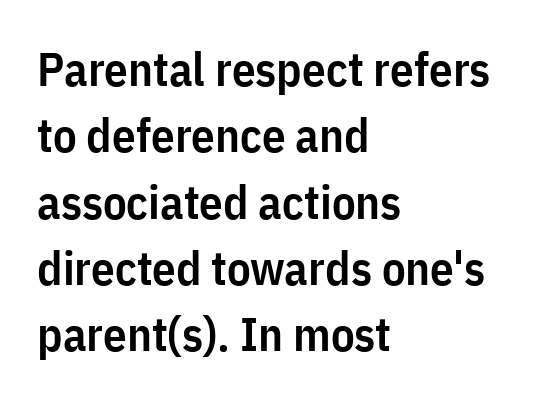
The image shows 47 px semibold, condensed sans-serif type, upright; set left-aligned, normal line spacing (1.41x), normal letter spacing, not underlined; low stroke contrast and a medium x-height.
